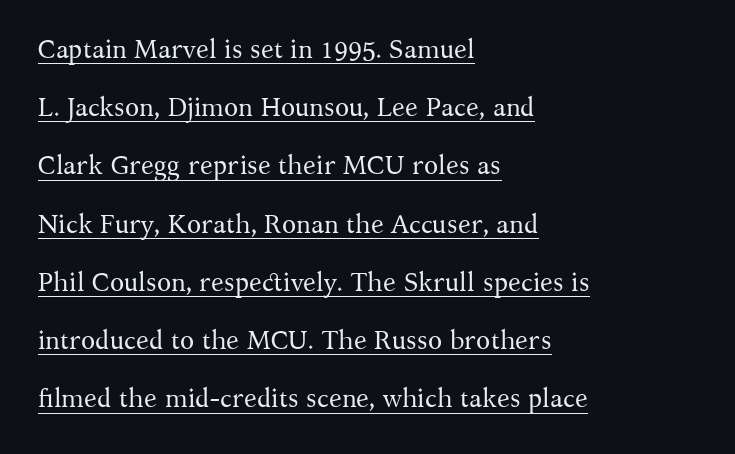
Q: Is the text bold? A: No.
Q: Is the text italic (slanted)? A: No, it is upright.
Q: Is the text underlined? A: Yes.
Q: How is the paragraph aligned? A: Left-aligned.
Q: Is the spacing between letters normal or unusually wide? A: Normal.
Q: Is the spacing between lines tight, normal or loose? A: Loose.
